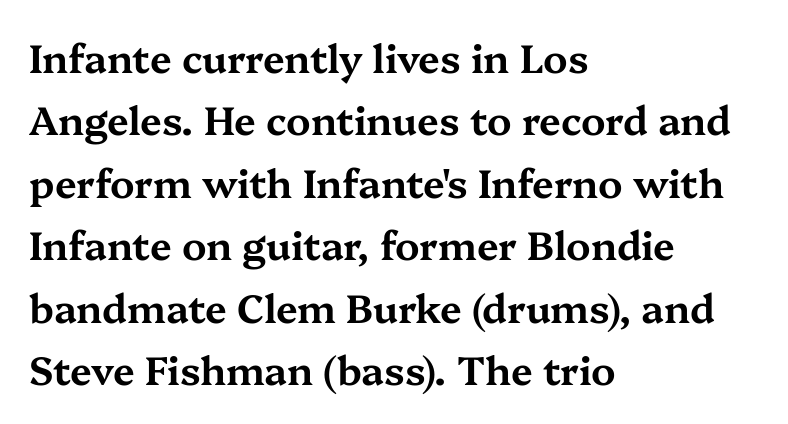
{"serif": "yes", "italic": "no", "width": "wide", "stroke_contrast": "medium", "x_height": "medium", "monospaced": "no", "underline": "no", "align": "left", "line_spacing": "normal", "line_spacing_ratio": 1.6, "letter_spacing": "normal", "letter_spacing_em": 0.0, "glyph_px": 39}
